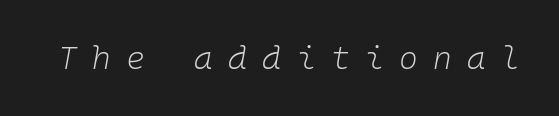
{"italic": "yes", "lean": "right", "slant_degrees": 10, "bold": "no", "weight": "light", "width": "normal", "stroke_contrast": "low", "x_height": "medium", "monospaced": "yes", "underline": "no", "letter_spacing": "wide", "letter_spacing_em": 0.48, "glyph_px": 32}
